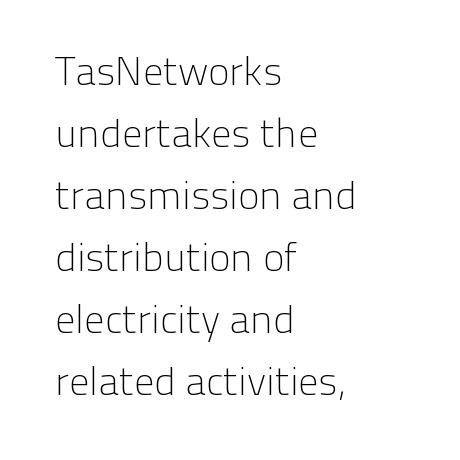
The image shows 40 px light sans-serif type, upright; set left-aligned, normal line spacing (1.55x), normal letter spacing, not underlined; low stroke contrast and a medium x-height.
